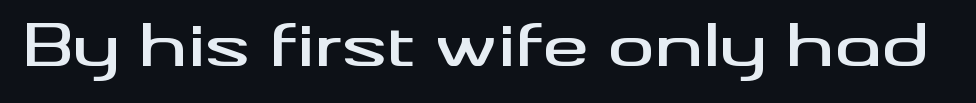
The image shows 58 px wide sans-serif type, upright; set normal letter spacing, not underlined; medium stroke contrast and a small x-height.
